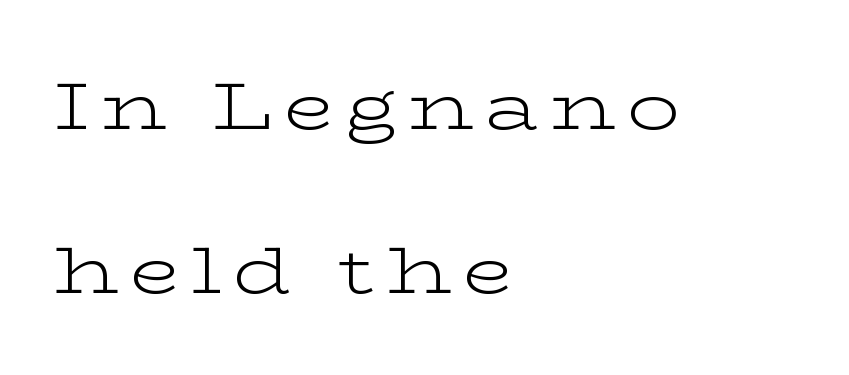
Proportional: the letters do not fall into vertical columns. Is this a heavy cut? Hardly; it is regular or lighter. Left-aligned paragraph, ragged on the right. The line-height multiplier appears high, well above default. The space directly below the letters is spotless.
